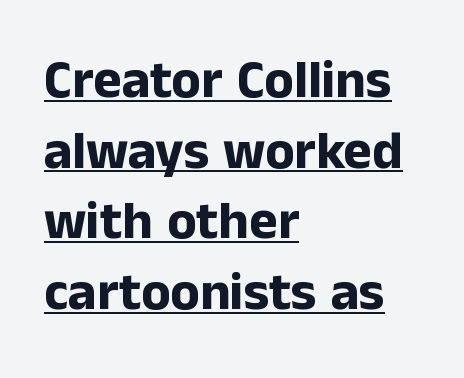
{"serif": "no", "italic": "no", "bold": "yes", "weight": "bold", "width": "normal", "stroke_contrast": "low", "x_height": "medium", "monospaced": "no", "underline": "yes", "align": "left", "line_spacing": "normal", "line_spacing_ratio": 1.31, "letter_spacing": "normal", "letter_spacing_em": 0.0, "glyph_px": 54}
